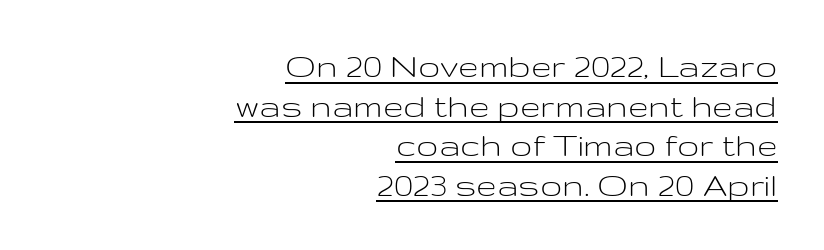
Q: Is the text bold? A: No.
Q: Is the text italic (slanted)? A: No, it is upright.
Q: Is the typeface a serif or a sans-serif typeface? A: Sans-serif.
Q: Is the text underlined? A: Yes.
Q: How is the paragraph aligned? A: Right-aligned.
Q: Is the spacing between letters normal or unusually wide? A: Normal.
Q: Is the spacing between lines tight, normal or loose? A: Tight.
Q: Width (condensed, normal, or wide)? A: Wide.
Q: Stroke contrast? A: Low.
Q: x-height? A: Medium.
Q: Monospaced? A: No.
